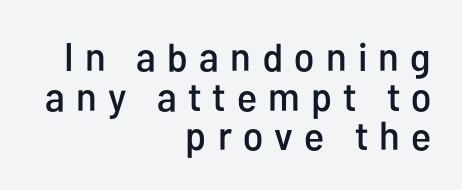
Q: Is the text italic (slanted)? A: No, it is upright.
Q: Is the typeface a serif or a sans-serif typeface? A: Sans-serif.
Q: Is the text underlined? A: No.
Q: How is the paragraph aligned? A: Right-aligned.
Q: Is the spacing between letters normal or unusually wide? A: Unusually wide.
Q: Is the spacing between lines tight, normal or loose? A: Tight.
Q: Width (condensed, normal, or wide)? A: Condensed.
Q: Stroke contrast? A: Low.
Q: x-height? A: Medium.
Q: Monospaced? A: No.
